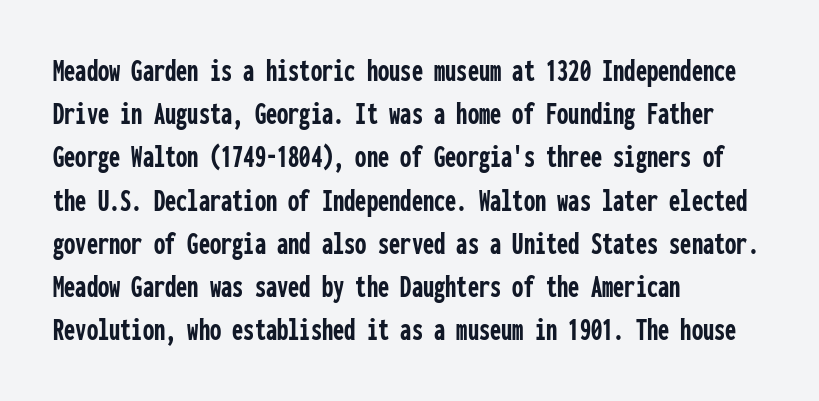
{"serif": "no", "italic": "no", "bold": "yes", "weight": "semibold", "width": "condensed", "stroke_contrast": "low", "x_height": "medium", "monospaced": "yes", "underline": "no", "align": "left", "line_spacing": "normal", "line_spacing_ratio": 1.35, "letter_spacing": "normal", "letter_spacing_em": 0.0, "glyph_px": 32}
